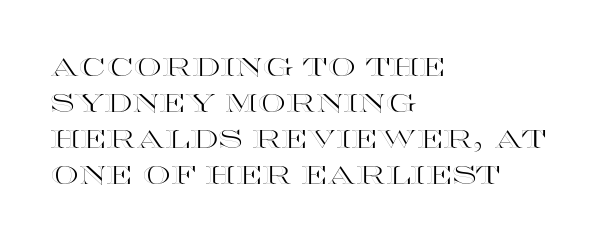
The image shows 25 px text type, upright; set left-aligned, normal line spacing (1.44x), normal letter spacing, not underlined.
